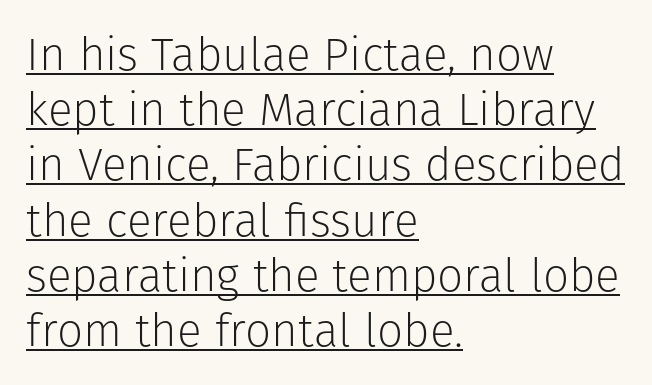
{"serif": "no", "italic": "no", "bold": "no", "weight": "light", "width": "normal", "stroke_contrast": "low", "x_height": "medium", "monospaced": "no", "underline": "yes", "align": "left", "line_spacing_ratio": 1.2, "letter_spacing": "normal", "letter_spacing_em": 0.0, "glyph_px": 46}
